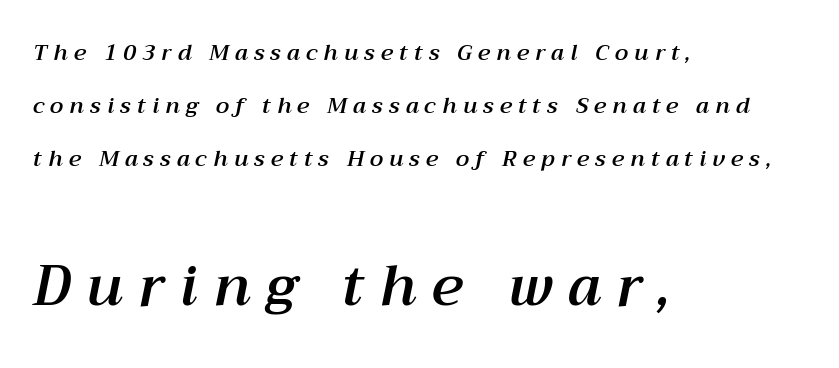
The image shows 56 px text type, italic (leaning right); set left-aligned, loose line spacing (2.41x), unusually wide letter spacing (+0.28 em), not underlined; the second (bottom) block is 2.55x larger; medium stroke contrast and a medium x-height.
